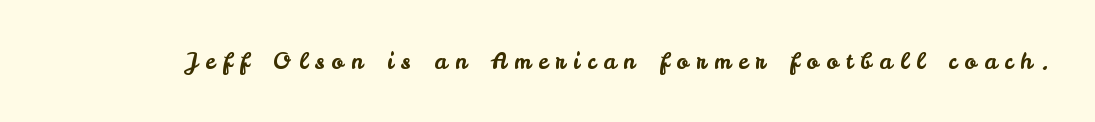
Words float on clear page, feet unadorned. What stands out about the letter spacing? Its width — letters are far apart.
